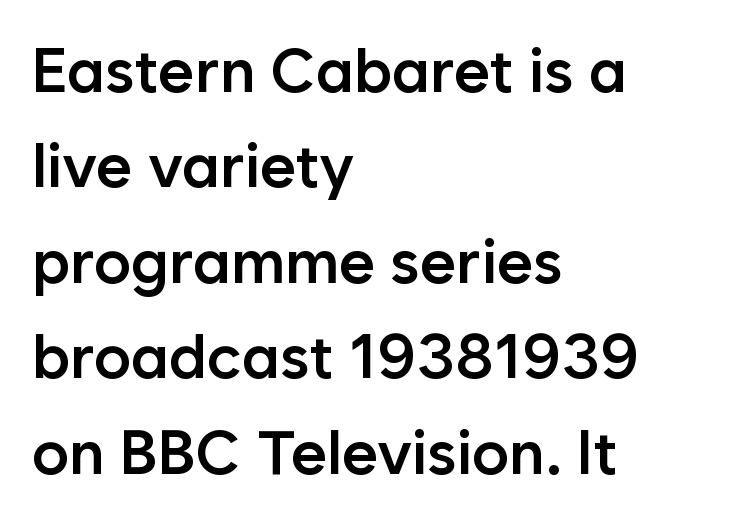
Q: Is the text bold? A: Semi-bold.
Q: Is the text italic (slanted)? A: No, it is upright.
Q: Is the typeface a serif or a sans-serif typeface? A: Sans-serif.
Q: Is the text underlined? A: No.
Q: How is the paragraph aligned? A: Left-aligned.
Q: Is the spacing between letters normal or unusually wide? A: Normal.
Q: Is the spacing between lines tight, normal or loose? A: Normal.
Q: Width (condensed, normal, or wide)? A: Normal.
Q: Stroke contrast? A: Low.
Q: x-height? A: Medium.
Q: Monospaced? A: No.
